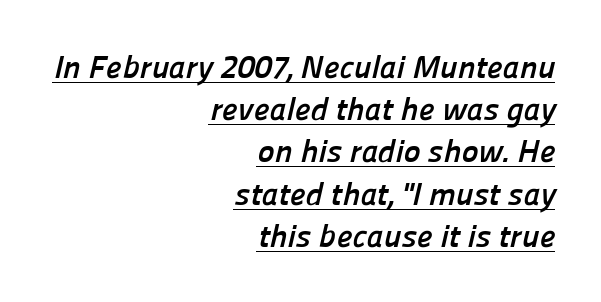
Examine the stroke ends and you'll find no serifs. Notice how descenders clear the ascenders below comfortably — that's standard leading. These lines are set flush right with a ragged left edge. Spacing verdict: proportional, widths tailored to each character. The characters look thick and weighty, a clear bold.
